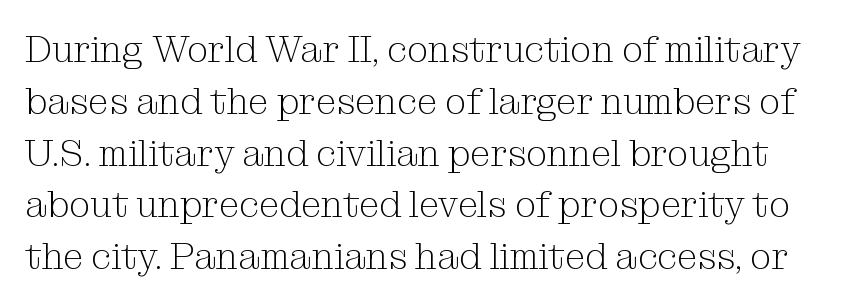
{"serif": "yes", "italic": "no", "bold": "no", "weight": "light", "width": "normal", "stroke_contrast": "medium", "x_height": "medium", "monospaced": "no", "underline": "no", "line_spacing": "normal", "line_spacing_ratio": 1.4, "letter_spacing": "normal", "letter_spacing_em": 0.0, "glyph_px": 37}
